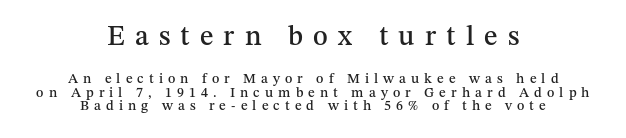
The image shows 28 px serif type, upright; set centered, tight line spacing (0.96x), unusually wide letter spacing (+0.36 em), not underlined; the first (top) block is 2.0x larger; medium stroke contrast and a medium x-height.
